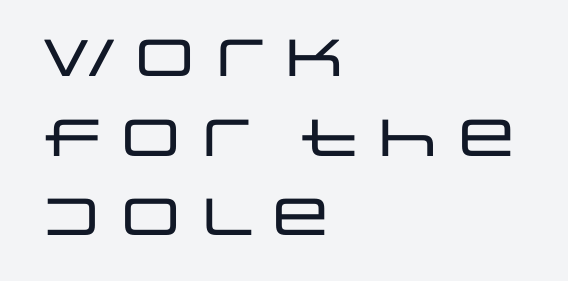
Q: Is the text italic (slanted)? A: No, it is upright.
Q: Is the typeface a serif or a sans-serif typeface? A: Sans-serif.
Q: Is the text underlined? A: No.
Q: How is the paragraph aligned? A: Left-aligned.
Q: Is the spacing between letters normal or unusually wide? A: Normal.
Q: Is the spacing between lines tight, normal or loose? A: Normal.
Q: Width (condensed, normal, or wide)? A: Wide.
Q: Stroke contrast? A: Low.
Q: x-height? A: Large.
Q: Monospaced? A: No.
